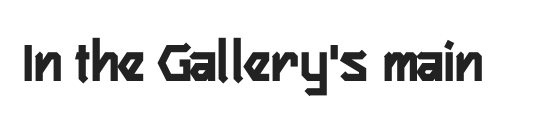
{"serif": "no", "italic": "no", "width": "condensed", "stroke_contrast": "low", "x_height": "medium", "monospaced": "no", "underline": "no", "letter_spacing": "normal", "letter_spacing_em": 0.0, "glyph_px": 60}
